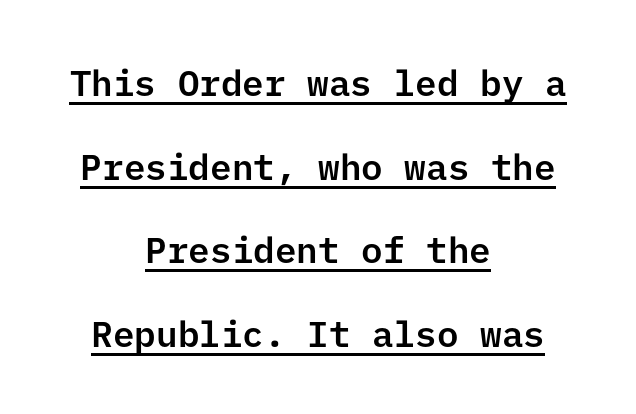
Q: Is the text italic (slanted)? A: No, it is upright.
Q: Is the typeface a serif or a sans-serif typeface? A: Sans-serif.
Q: Is the text underlined? A: Yes.
Q: How is the paragraph aligned? A: Centered.
Q: Is the spacing between letters normal or unusually wide? A: Normal.
Q: Is the spacing between lines tight, normal or loose? A: Loose.
Q: Width (condensed, normal, or wide)? A: Normal.
Q: Stroke contrast? A: Low.
Q: x-height? A: Medium.
